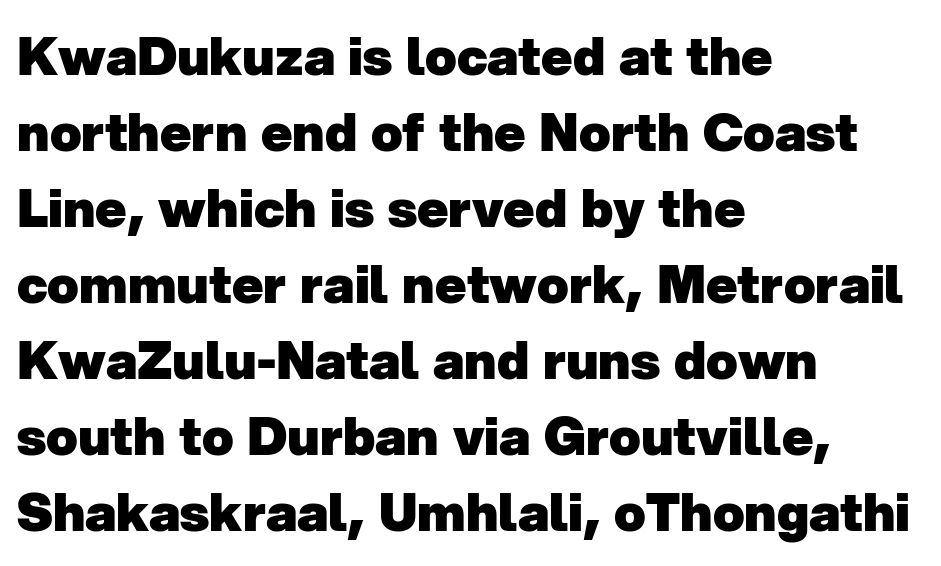
Heavy-handed strokes throughout: this text is bold. Glyph-to-glyph distance matches everyday printed text. If you measured baseline to baseline, you'd find a middling distance. Here the designer chose a conventional face with non-uniform glyph widths. The letters carry no serifs — their stems end cleanly without finishing strokes. A clean baseline with only descenders dipping below it.
